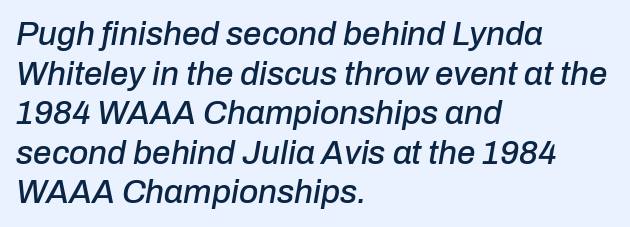
The image shows 33 px text type, italic (leaning right); set left-aligned, line spacing 1.2x, normal letter spacing, not underlined; low stroke contrast and a medium x-height.
